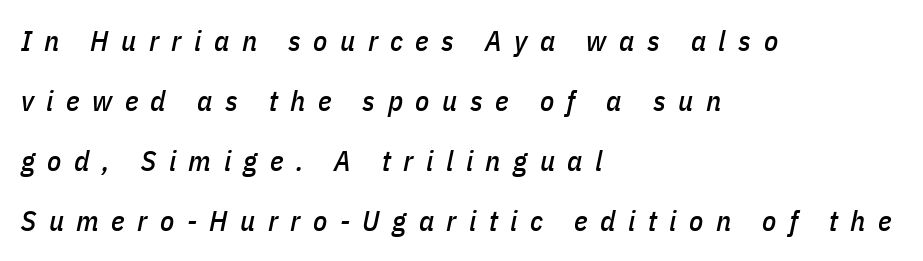
Proportional: the letters do not fall into vertical columns. Letter spacing: wide. Characters are canted at an angle relative to the baseline's perpendicular. Horizontally, the lines are justified to the leading edge only. The designer dialed line spacing up above the default. A clean baseline with only descenders dipping below it.
